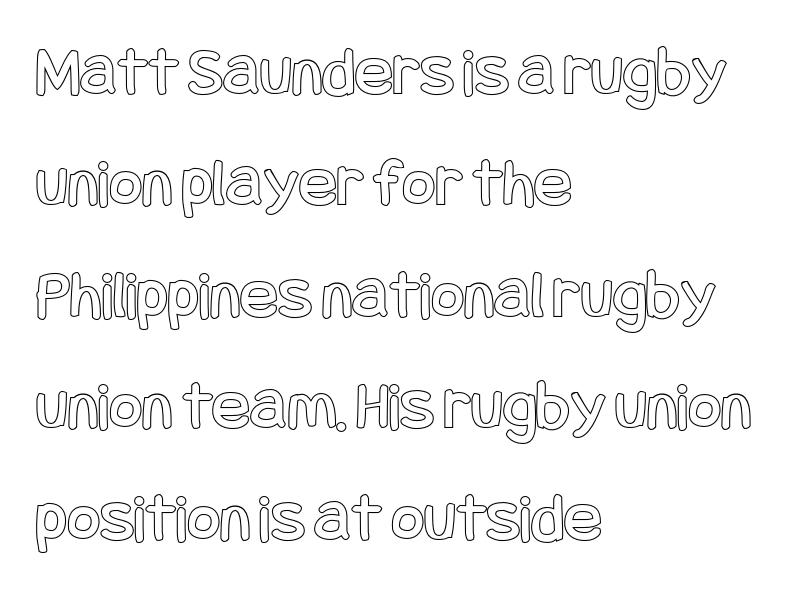
{"italic": "no", "width": "condensed", "x_height": "large", "underline": "no", "align": "left", "line_spacing": "normal", "line_spacing_ratio": 1.57, "letter_spacing": "normal", "letter_spacing_em": 0.0, "glyph_px": 71}
